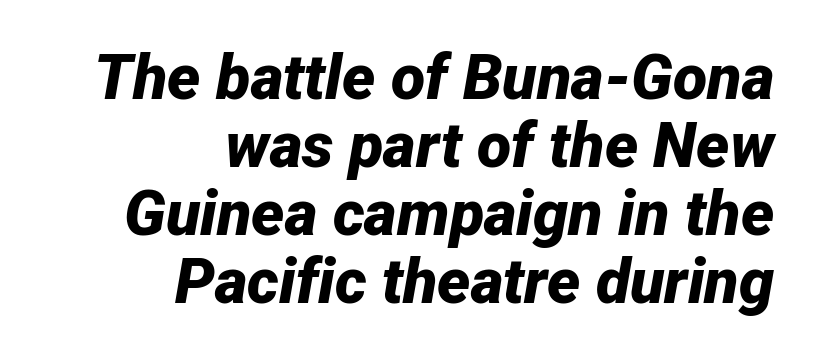
The image shows 63 px bold type, italic (leaning right); set right-aligned, tight line spacing (1.08x), normal letter spacing, not underlined; low stroke contrast and a medium x-height.
